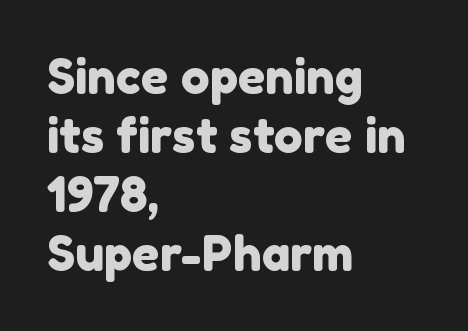
Alignment: flush left. Varying glyph widths throughout — classic text-font behaviour. The letters carry no serifs — their stems end cleanly without finishing strokes. The foot of each line stays bare and open.
